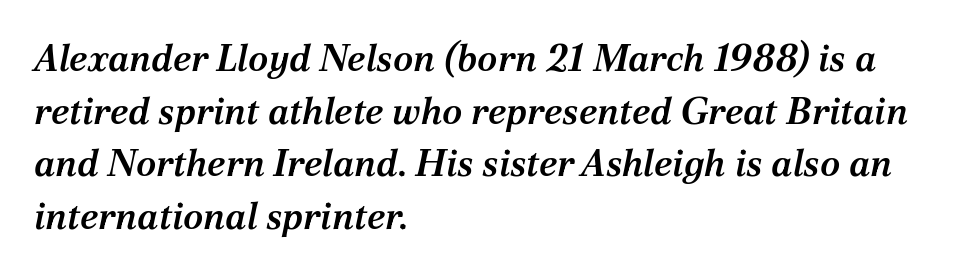
{"serif": "yes", "italic": "yes", "lean": "right", "slant_degrees": 12, "bold": "semi", "weight": "semibold", "width": "normal", "stroke_contrast": "medium", "x_height": "medium", "monospaced": "no", "underline": "no", "align": "left", "line_spacing": "normal", "line_spacing_ratio": 1.42, "letter_spacing": "normal", "letter_spacing_em": 0.0, "glyph_px": 37}
